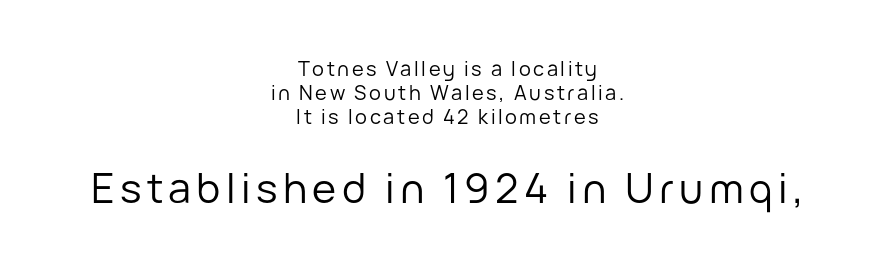
{"serif": "no", "italic": "no", "bold": "no", "weight": "regular", "width": "normal", "stroke_contrast": "low", "x_height": "medium", "monospaced": "no", "underline": "no", "align": "center", "line_spacing_ratio": 1.21, "larger_block": "second", "size_ratio": 2.05, "glyph_px": 41}
